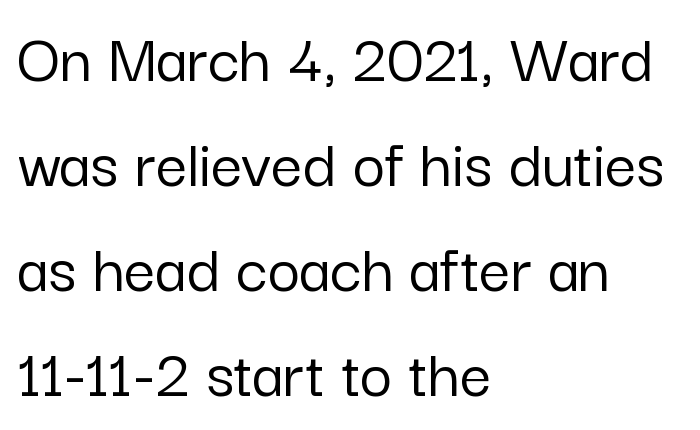
Q: Is the text italic (slanted)? A: No, it is upright.
Q: Is the typeface a serif or a sans-serif typeface? A: Sans-serif.
Q: Is the text underlined? A: No.
Q: How is the paragraph aligned? A: Left-aligned.
Q: Is the spacing between letters normal or unusually wide? A: Normal.
Q: Is the spacing between lines tight, normal or loose? A: Normal.
Q: Width (condensed, normal, or wide)? A: Normal.
Q: Stroke contrast? A: Low.
Q: x-height? A: Medium.
Q: Monospaced? A: No.
